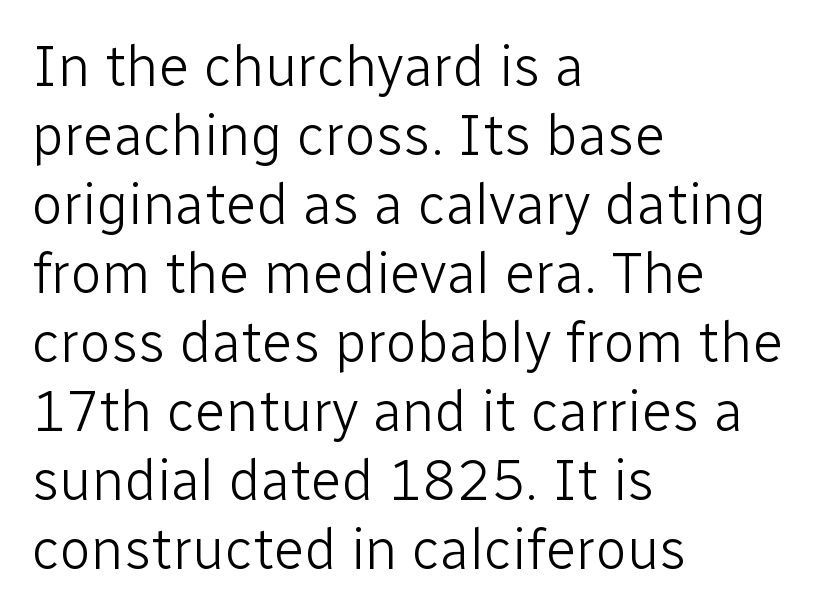
Q: Is the text bold? A: No.
Q: Is the text italic (slanted)? A: No, it is upright.
Q: Is the typeface a serif or a sans-serif typeface? A: Sans-serif.
Q: Is the text underlined? A: No.
Q: How is the paragraph aligned? A: Left-aligned.
Q: Is the spacing between letters normal or unusually wide? A: Normal.
Q: Width (condensed, normal, or wide)? A: Normal.
Q: Stroke contrast? A: Low.
Q: x-height? A: Medium.
Q: Monospaced? A: No.
